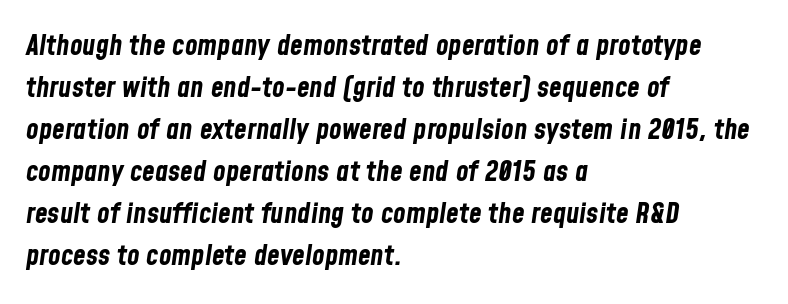
Each new line begins a customary step beneath the previous one. Style check: oblique. All the whitespace from short lines collects on the right. Caption: bold face, heavy strokes.
